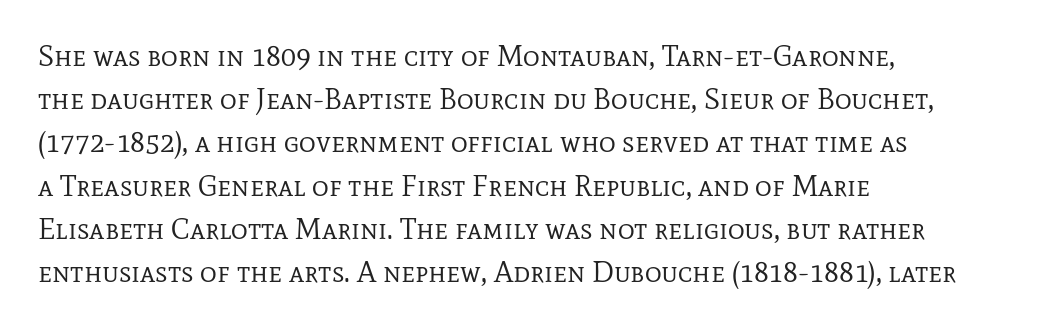
The image shows 29 px regular-weight serif type, upright; set left-aligned, normal line spacing (1.49x), normal letter spacing, not underlined; low stroke contrast and a medium x-height.
